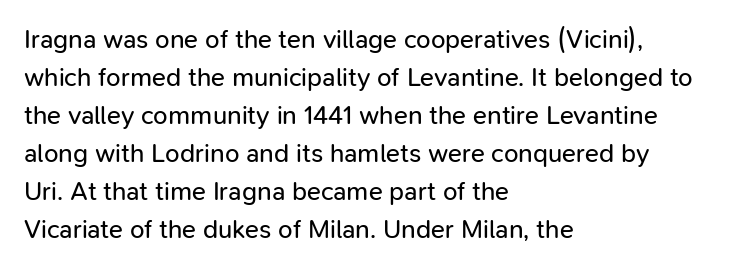
Visually the block forms a straight wall on the left and a jagged coastline on the right. Caption: standard tracking, unaltered. The type sits square on the baseline with zero lean. Weight: not bold — regular or lighter.
